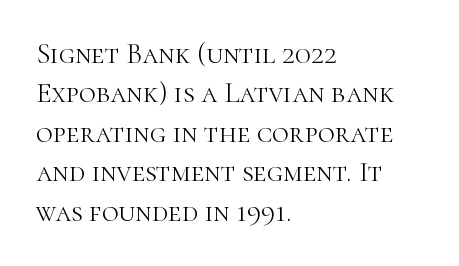
{"serif": "yes", "italic": "no", "bold": "no", "weight": "light", "width": "normal", "stroke_contrast": "high", "x_height": "medium", "monospaced": "no", "underline": "no", "align": "left", "line_spacing": "normal", "line_spacing_ratio": 1.36, "letter_spacing": "normal", "letter_spacing_em": 0.0, "glyph_px": 29}
